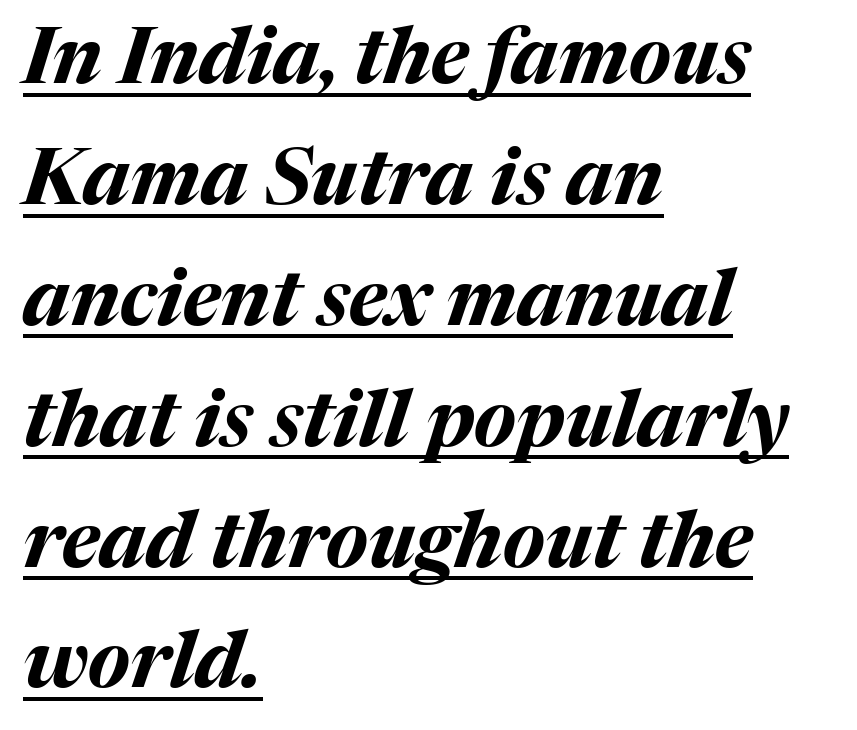
Q: Is the text bold? A: Yes.
Q: Is the text italic (slanted)? A: Yes, it leans right by about 17 degrees.
Q: Is the text underlined? A: Yes.
Q: How is the paragraph aligned? A: Left-aligned.
Q: Is the spacing between letters normal or unusually wide? A: Normal.
Q: Is the spacing between lines tight, normal or loose? A: Normal.
Q: Width (condensed, normal, or wide)? A: Normal.
Q: Stroke contrast? A: Medium.
Q: x-height? A: Medium.
Q: Monospaced? A: No.
